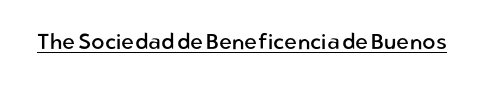
Does a line run under the words? Yes, clearly. Each word holds together tightly as a unit, with standard inter-letter gaps. When letters stand straight like this, we call the style roman or upright. Compared with a typical body face, this is equally light or lighter still.
